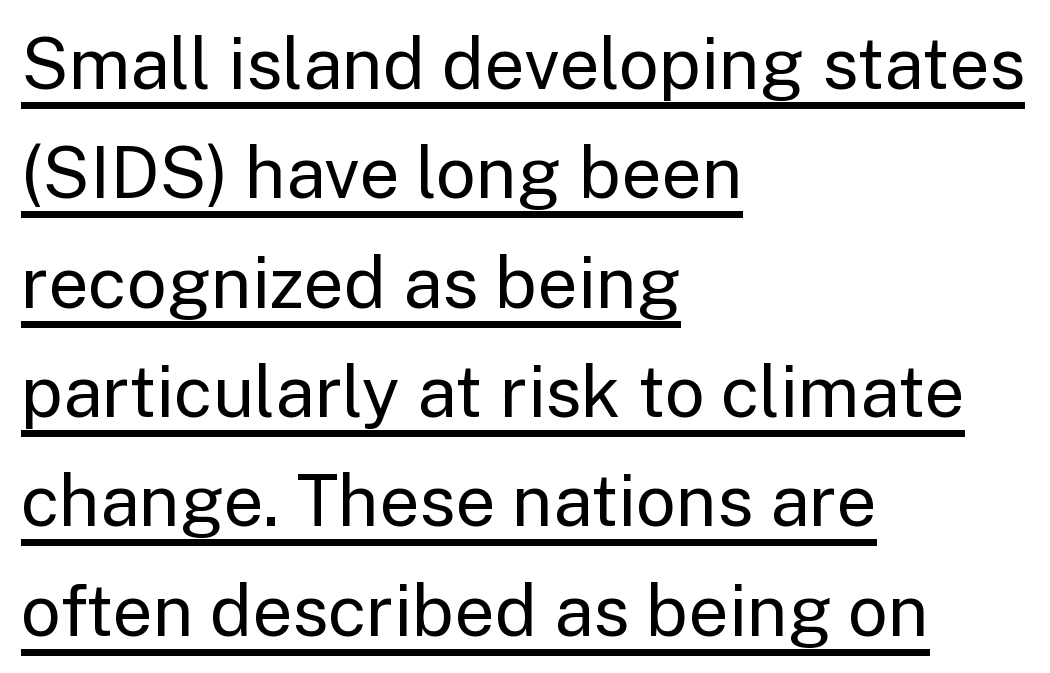
No chunkiness to these letters — they're not bold. Like a heading marked for emphasis, these lines bear an underscore. Note: no serifs on the glyphs. A typesetter would call this proportional, since set widths differ per character. Unlike italic type, these characters show no tilt at all.
